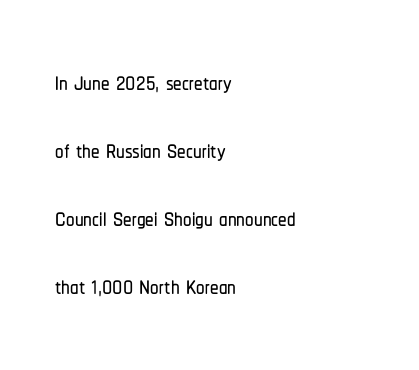
The image shows 34 px condensed sans-serif type, upright; set left-aligned, loose line spacing (2.0x), normal letter spacing, not underlined; low stroke contrast and a medium x-height.
